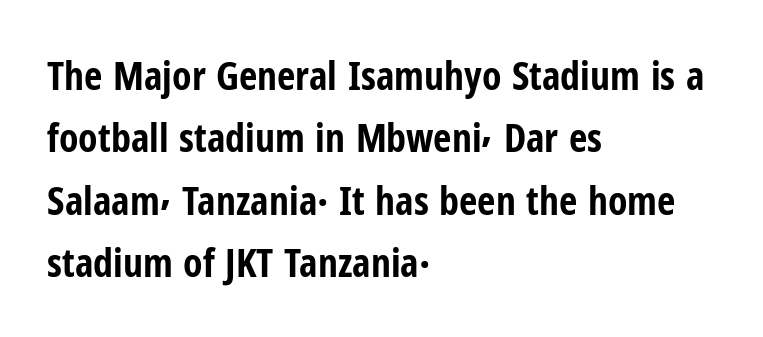
{"serif": "no", "italic": "no", "bold": "yes", "weight": "bold", "width": "condensed", "stroke_contrast": "low", "x_height": "medium", "monospaced": "no", "underline": "no", "align": "left", "line_spacing": "normal", "line_spacing_ratio": 1.56, "letter_spacing": "normal", "letter_spacing_em": 0.0, "glyph_px": 40}
